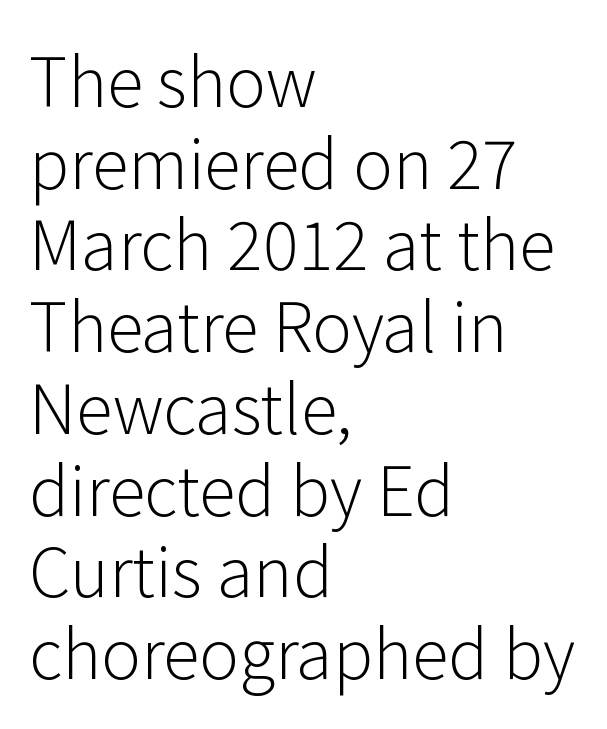
Q: Is the text bold? A: No.
Q: Is the text italic (slanted)? A: No, it is upright.
Q: Is the typeface a serif or a sans-serif typeface? A: Sans-serif.
Q: Is the text underlined? A: No.
Q: How is the paragraph aligned? A: Left-aligned.
Q: Is the spacing between letters normal or unusually wide? A: Normal.
Q: Width (condensed, normal, or wide)? A: Normal.
Q: Stroke contrast? A: Low.
Q: x-height? A: Medium.
Q: Monospaced? A: No.
